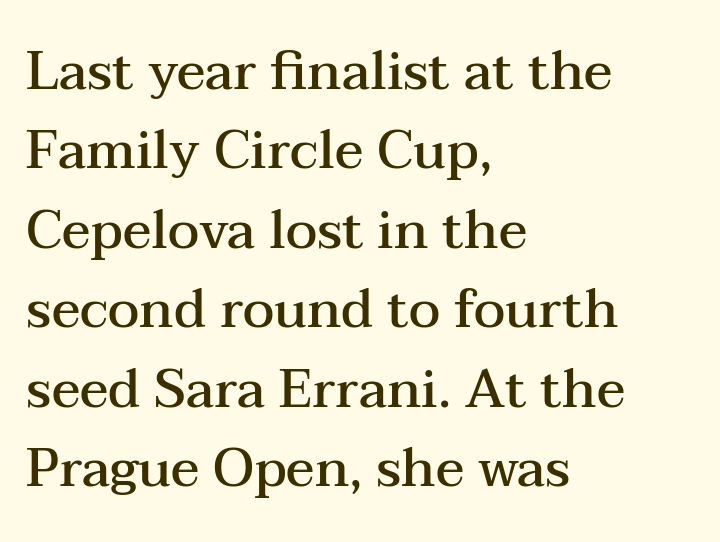
The vertical gap from one line to the next is medium. Nope, not italic — everything's standing straight. Inter-character spacing is left at the font's built-in metrics. Students, this is semibold: more ink than regular, less than bold. This sample uses a serif face. Each letter keeps its own natural width here, so spacing adapts to shape.
